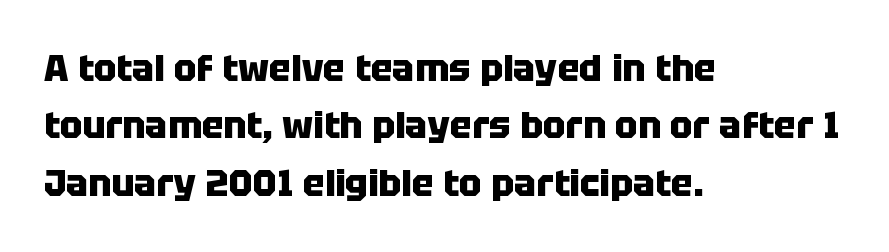
The image shows 37 px heavy sans-serif type, upright; set left-aligned, normal line spacing (1.55x), normal letter spacing, not underlined; low stroke contrast and a large x-height.
